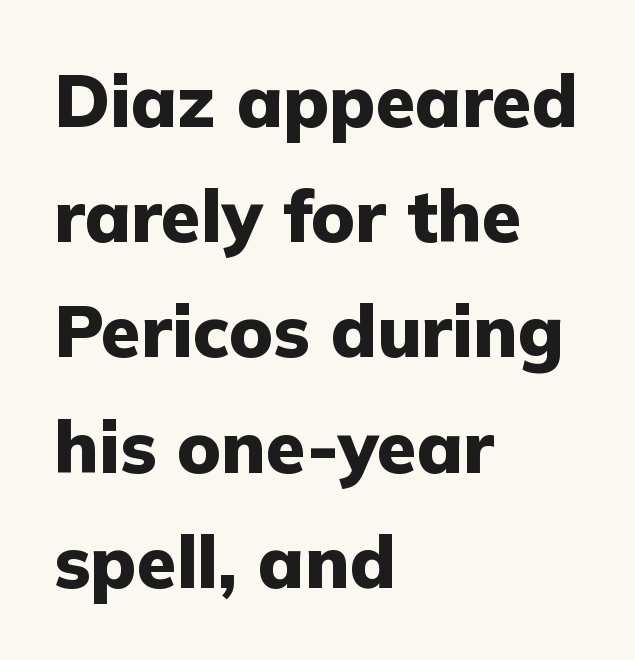
The letterforms sit shoulder to shoulder at normal distance. Posture: upright roman. The space beneath each line is pristine and unruled. Plenty of ink on the page — the face is bold. These lines are rendered in a variable-pitch font.
